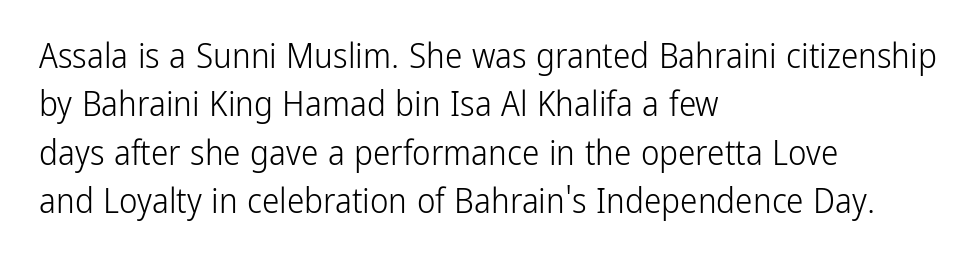
Visually the block forms a straight wall on the left and a jagged coastline on the right. These lines are composed in type without serifs. You could not count columns in this text — the font is proportionally spaced. The weight would be labelled regular, book, light, or lighter still.
